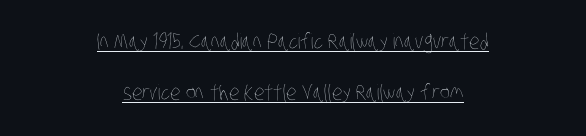
{"bold": "no", "underline": "yes", "align": "center", "line_spacing": "loose", "line_spacing_ratio": 2.43, "letter_spacing": "normal", "letter_spacing_em": 0.0, "glyph_px": 21}
